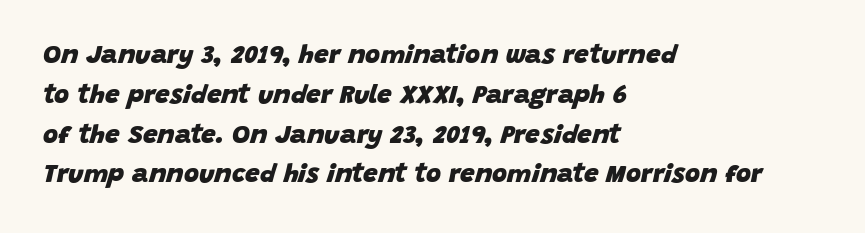
Is the type bold? Yes — the strokes are clearly thick and heavy. The rendering uses a moderate line-height, typical for paragraphs. Check under the words: just untouched page. There is no visible air inserted between adjacent glyphs. Italic? Definitely — the glyphs are oblique. Typeset ragged right — the left edge is the straight one.
